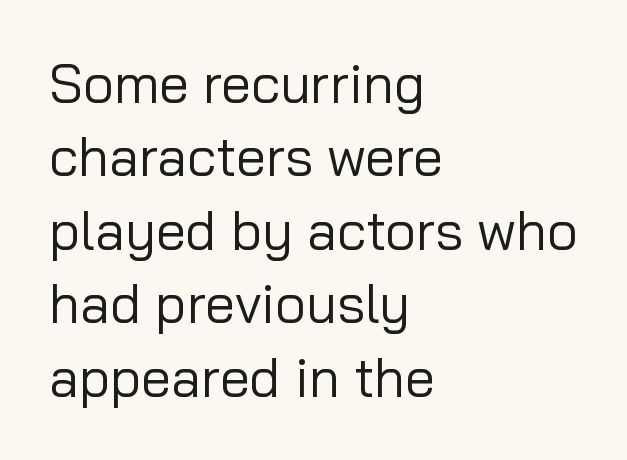
Rendered with straight, roman letterforms. Is there much room between lines? A standard amount, neither cramped nor airy. All the whitespace from short lines collects on the right. Type style note: lacks serifs.
